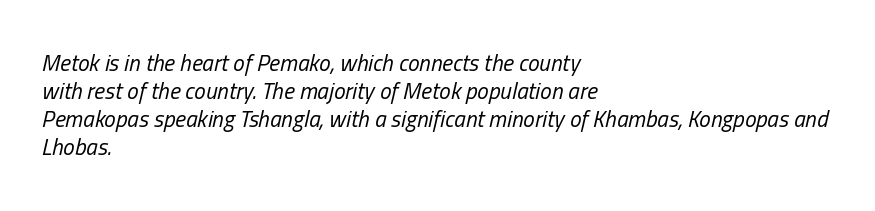
{"italic": "yes", "lean": "right", "slant_degrees": 13, "bold": "no", "underline": "no", "align": "left", "line_spacing_ratio": 1.22, "letter_spacing": "normal", "letter_spacing_em": 0.0, "glyph_px": 23}
